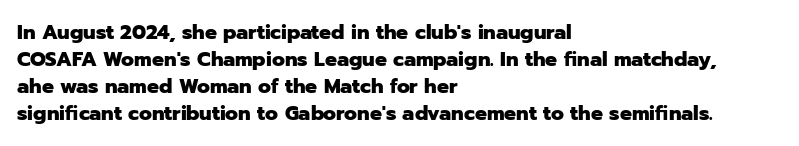
The image shows 20 px bold type, upright; set left-aligned, normal line spacing (1.35x), normal letter spacing, not underlined.
